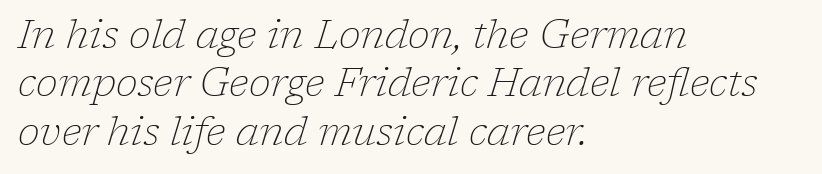
The letters advance in unequal steps, a hallmark of proportional type. Characters are canted at an angle relative to the baseline's perpendicular. Are there feet on the stems? There are — it's a serif. Does extra space separate the letters? No, they use regular spacing.
